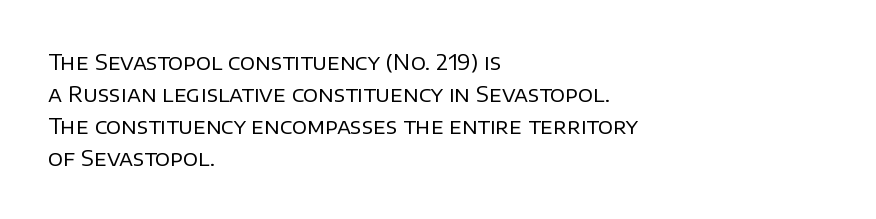
{"italic": "no", "bold": "no", "underline": "no", "align": "left", "line_spacing": "normal", "line_spacing_ratio": 1.52, "letter_spacing": "normal", "letter_spacing_em": 0.0, "glyph_px": 21}
